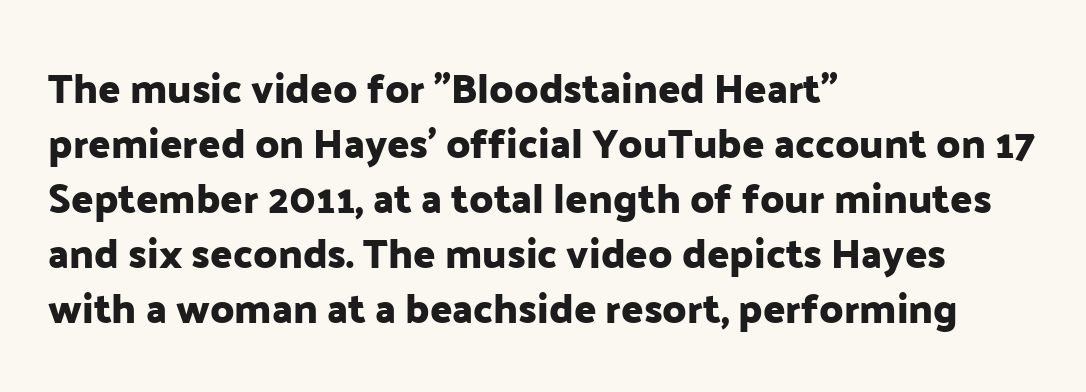
The image shows 41 px sans-serif type, upright; set left-aligned, normal line spacing (1.34x), normal letter spacing, not underlined; low stroke contrast and a medium x-height.
